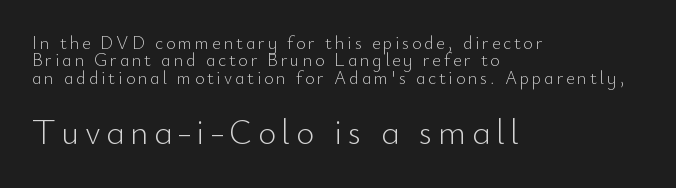
{"serif": "no", "italic": "no", "bold": "no", "weight": "light", "width": "normal", "stroke_contrast": "low", "x_height": "small", "monospaced": "no", "underline": "no", "align": "left", "line_spacing": "tight", "line_spacing_ratio": 0.97, "larger_block": "second", "size_ratio": 1.94, "glyph_px": 35}
